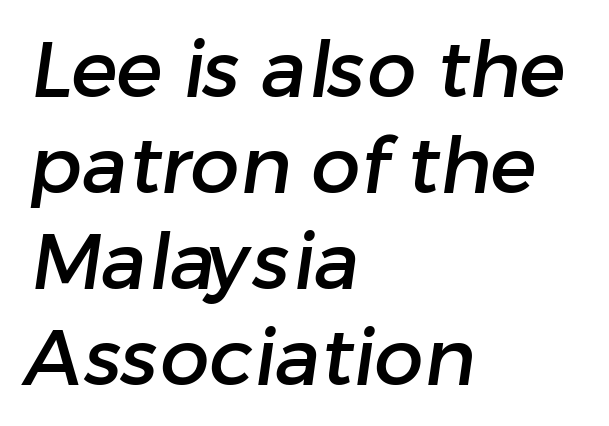
This rendering employs a face without finishing strokes, i.e., a sans-serif. Is the block centered? No — it sits flush against the left margin. Plain, unruled lines of type. Think of a printed novel: that variable character pitch is what you see here.
